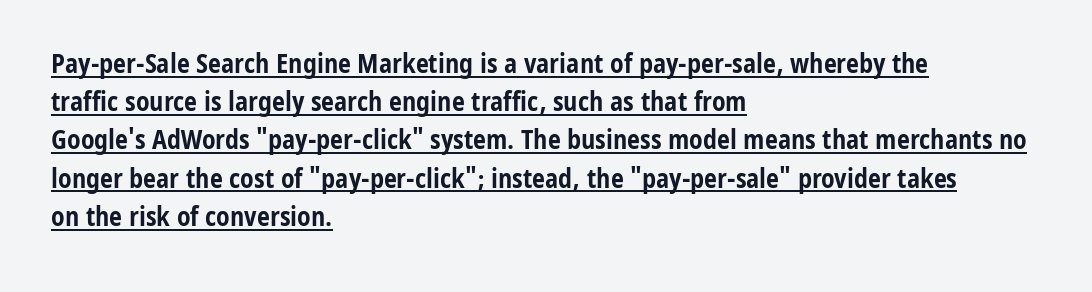
Q: Is the text bold? A: Yes.
Q: Is the text italic (slanted)? A: No, it is upright.
Q: Is the text underlined? A: Yes.
Q: How is the paragraph aligned? A: Left-aligned.
Q: Is the spacing between letters normal or unusually wide? A: Normal.
Q: Is the spacing between lines tight, normal or loose? A: Normal.
